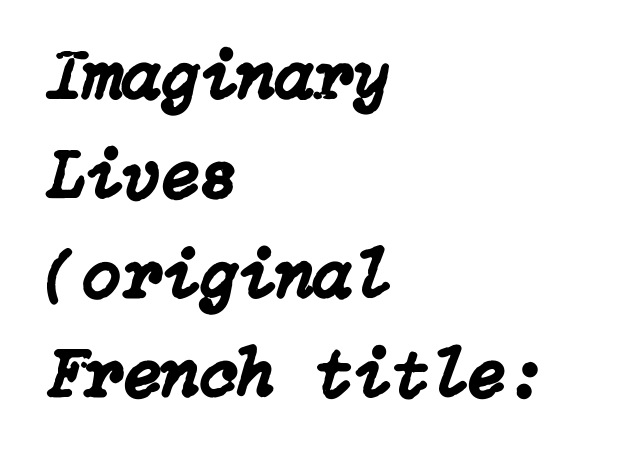
If you drew a ruler down the left edge, every line would touch it. You could call the tracking neutral — neither tight nor loose. Letters rest on an invisible, unmarked baseline. Reading down the column, the eye jumps a familiar distance to each next line. Style check: oblique.
